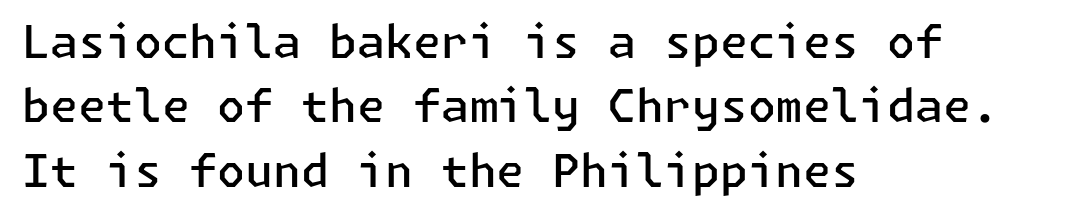
This sample keeps an unexceptional amount of space between lines. Nothing unusual about the tracking: characters are spaced as the font intends. The designer went with a sans here, leaving each stem footless. Visually the block forms a straight wall on the left and a jagged coastline on the right.
